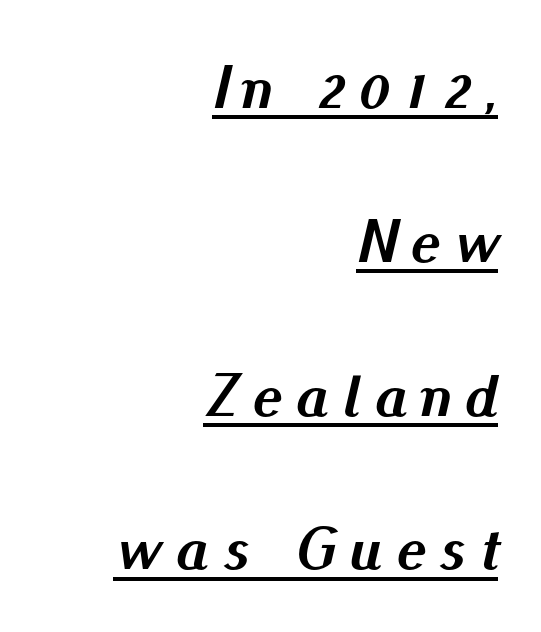
Q: Is the text bold? A: Yes.
Q: Is the text italic (slanted)? A: Yes, it leans right by about 13 degrees.
Q: Is the text underlined? A: Yes.
Q: How is the paragraph aligned? A: Right-aligned.
Q: Is the spacing between letters normal or unusually wide? A: Unusually wide.
Q: Is the spacing between lines tight, normal or loose? A: Loose.
Q: Width (condensed, normal, or wide)? A: Normal.
Q: Stroke contrast? A: Medium.
Q: x-height? A: Small.
Q: Monospaced? A: No.
